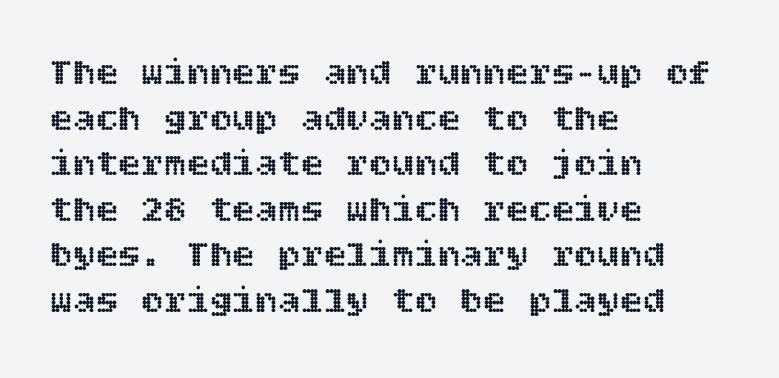
{"italic": "no", "width": "normal", "x_height": "large", "underline": "no", "align": "left", "line_spacing_ratio": 1.2, "letter_spacing": "normal", "letter_spacing_em": 0.0, "glyph_px": 38}
